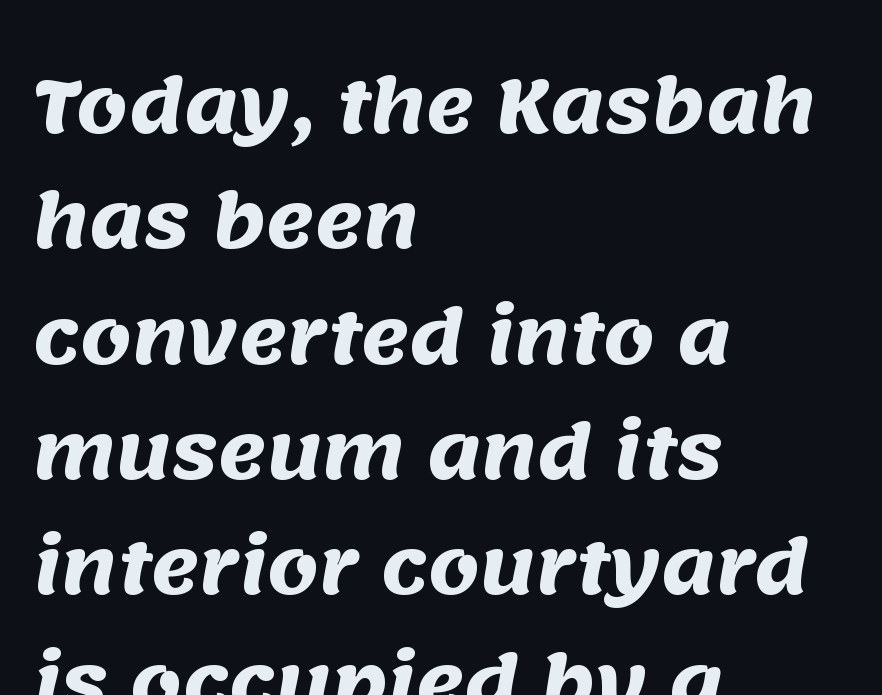
The image shows 73 px heavy sans-serif type; set left-aligned, normal line spacing (1.58x), normal letter spacing, not underlined; medium stroke contrast and a large x-height.
